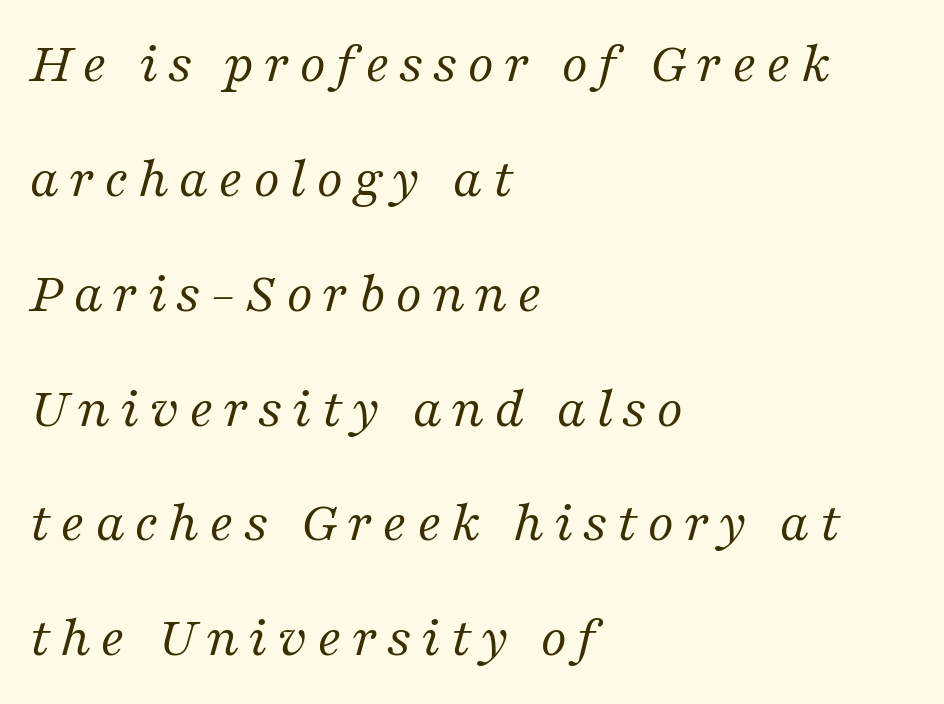
The image shows 58 px regular-weight serif type, italic (leaning right); set left-aligned, loose line spacing (1.98x), not underlined; medium stroke contrast and a medium x-height.
